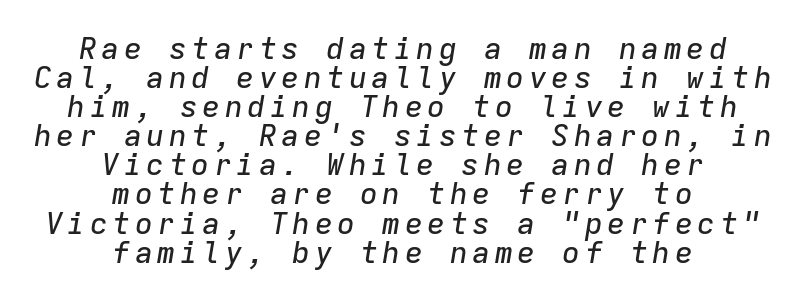
The image shows 30 px text type, italic (leaning right), monospaced; set centered, tight line spacing (0.97x), not underlined; low stroke contrast and a medium x-height.
